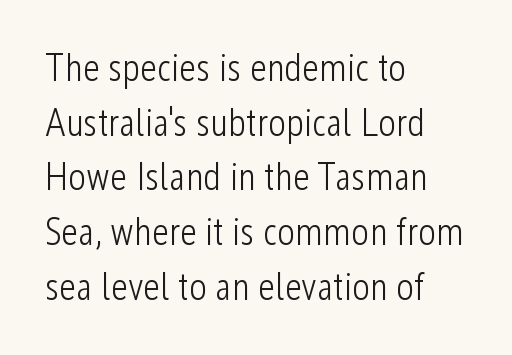
The image shows 38 px light, condensed sans-serif type, upright; set left-aligned, normal line spacing (1.44x), normal letter spacing, not underlined; low stroke contrast and a medium x-height.
